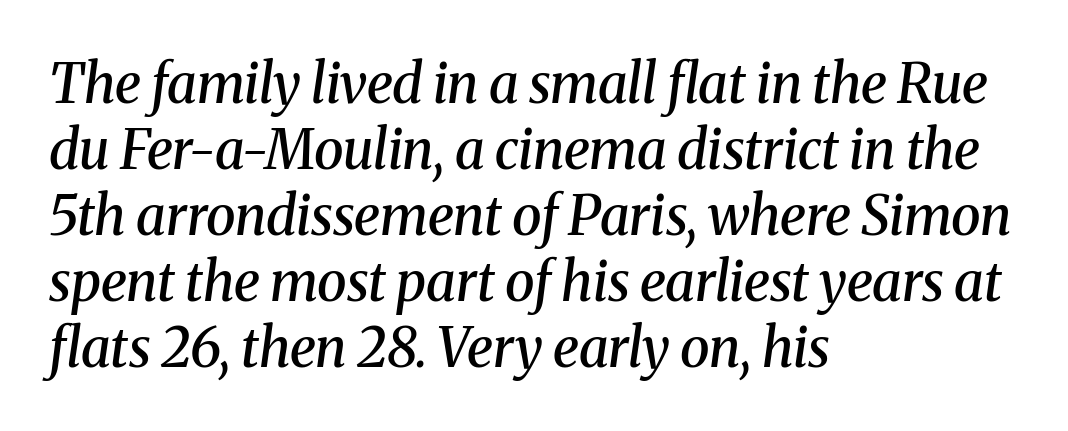
Q: Is the text bold? A: Semi-bold.
Q: Is the text italic (slanted)? A: Yes, it leans right by about 8 degrees.
Q: Is the typeface a serif or a sans-serif typeface? A: Serif.
Q: Is the text underlined? A: No.
Q: How is the paragraph aligned? A: Left-aligned.
Q: Is the spacing between letters normal or unusually wide? A: Normal.
Q: Width (condensed, normal, or wide)? A: Normal.
Q: Stroke contrast? A: Medium.
Q: x-height? A: Medium.
Q: Monospaced? A: No.
